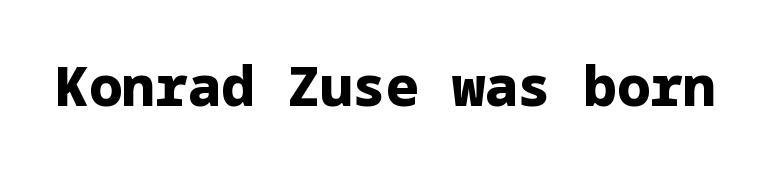
{"serif": "no", "italic": "no", "bold": "yes", "weight": "heavy", "width": "normal", "stroke_contrast": "low", "x_height": "medium", "underline": "no", "letter_spacing": "normal", "letter_spacing_em": 0.0, "glyph_px": 55}
